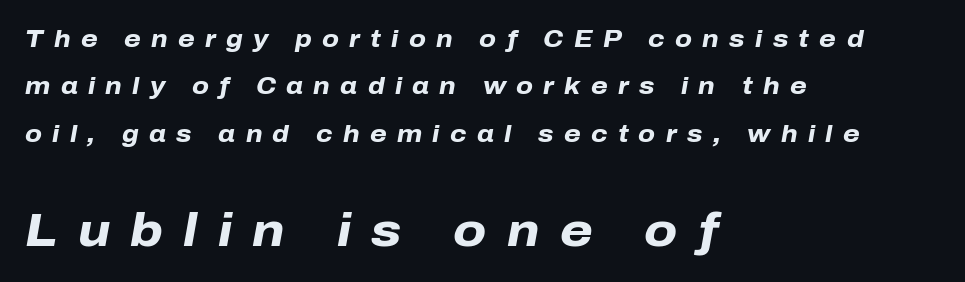
{"italic": "yes", "lean": "right", "slant_degrees": 10, "bold": "yes", "weight": "heavy", "width": "normal", "stroke_contrast": "low", "x_height": "medium", "monospaced": "no", "underline": "no", "align": "left", "line_spacing": "loose", "line_spacing_ratio": 1.97, "letter_spacing": "wide", "letter_spacing_em": 0.43, "larger_block": "second", "size_ratio": 1.96, "glyph_px": 47}
